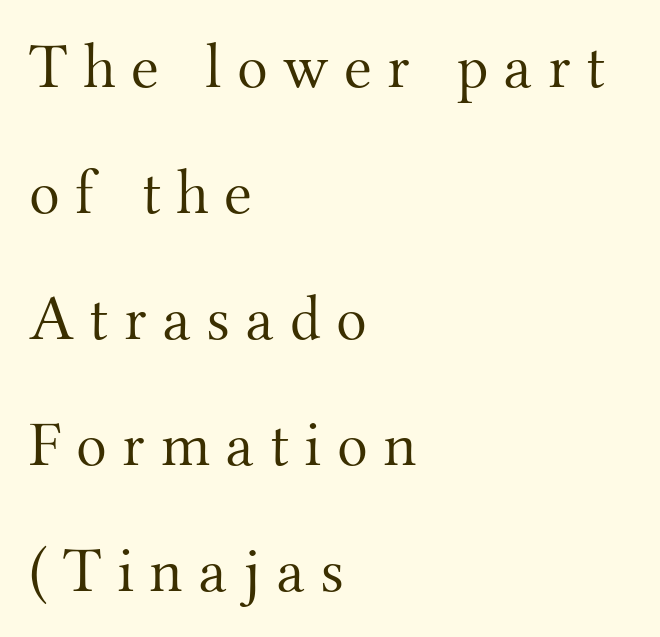
{"serif": "yes", "italic": "no", "bold": "no", "weight": "light", "width": "normal", "stroke_contrast": "medium", "x_height": "small", "monospaced": "no", "underline": "no", "align": "left", "line_spacing": "loose", "line_spacing_ratio": 1.97, "letter_spacing": "wide", "letter_spacing_em": 0.24, "glyph_px": 64}
